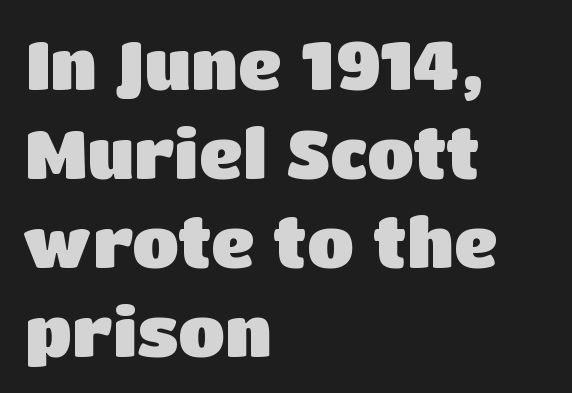
The image shows 68 px heavy sans-serif type, upright; set left-aligned, normal line spacing (1.31x), normal letter spacing, not underlined; low stroke contrast and a large x-height.
